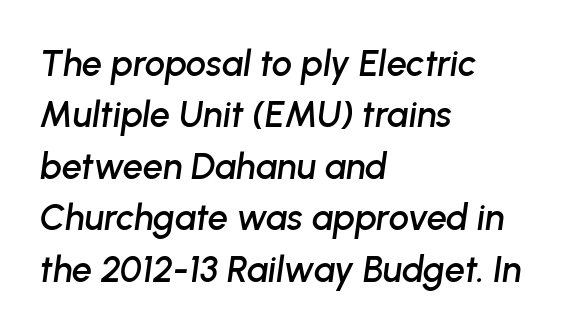
Q: Is the text italic (slanted)? A: Yes, it leans right by about 8 degrees.
Q: Is the text underlined? A: No.
Q: How is the paragraph aligned? A: Left-aligned.
Q: Is the spacing between letters normal or unusually wide? A: Normal.
Q: Is the spacing between lines tight, normal or loose? A: Normal.
Q: Width (condensed, normal, or wide)? A: Normal.
Q: Stroke contrast? A: Low.
Q: x-height? A: Medium.
Q: Monospaced? A: No.
